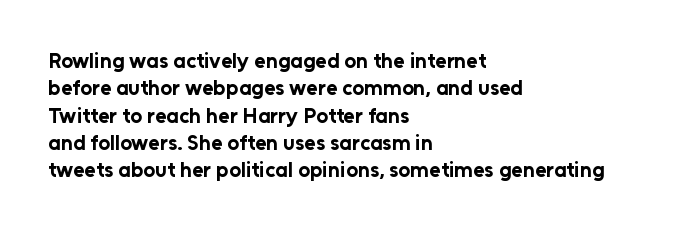
{"italic": "no", "bold": "yes", "underline": "no", "align": "left", "line_spacing": "normal", "line_spacing_ratio": 1.3, "letter_spacing": "normal", "letter_spacing_em": 0.0, "glyph_px": 21}
